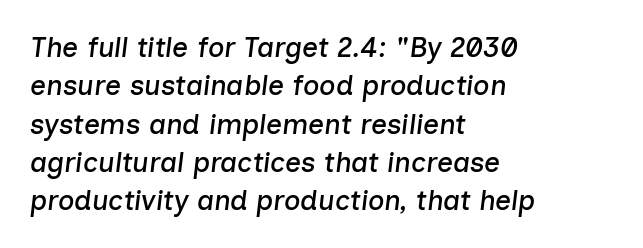
Q: Is the text italic (slanted)? A: Yes, it leans right by about 7 degrees.
Q: Is the text underlined? A: No.
Q: How is the paragraph aligned? A: Left-aligned.
Q: Is the spacing between letters normal or unusually wide? A: Normal.
Q: Is the spacing between lines tight, normal or loose? A: Normal.
Q: Width (condensed, normal, or wide)? A: Normal.
Q: Stroke contrast? A: Low.
Q: x-height? A: Medium.
Q: Monospaced? A: No.
